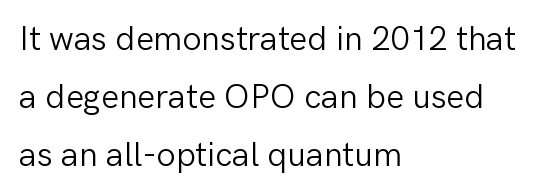
{"serif": "no", "italic": "no", "bold": "no", "weight": "light", "width": "normal", "stroke_contrast": "low", "x_height": "medium", "monospaced": "no", "underline": "no", "align": "left", "line_spacing": "normal", "line_spacing_ratio": 1.7, "letter_spacing": "normal", "letter_spacing_em": 0.0, "glyph_px": 34}
